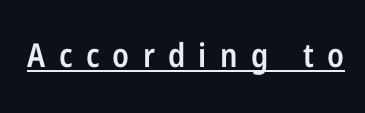
{"serif": "no", "italic": "no", "bold": "semi", "weight": "semibold", "width": "condensed", "stroke_contrast": "low", "x_height": "medium", "monospaced": "no", "underline": "yes", "letter_spacing": "wide", "letter_spacing_em": 0.4, "glyph_px": 33}
